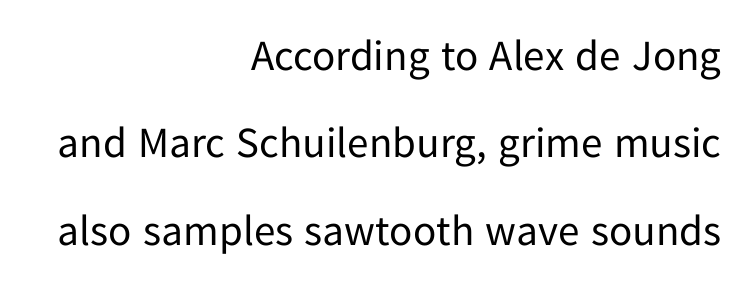
If you measured baseline to baseline, you'd find a long distance. Clear beneath every line of the passage. Ink coverage per letter is moderate at most. The face used here is a sans, in the tradition of grotesques and geometrics. Note the varied advance widths — an 'i' is clearly narrower than an 'm'. These lines keep a tight, regular rhythm from letter to letter.
